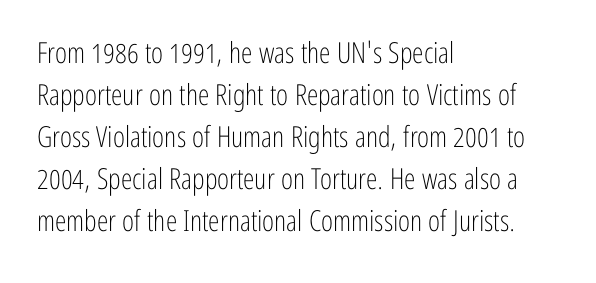
Q: Is the text bold? A: No.
Q: Is the text italic (slanted)? A: No, it is upright.
Q: Is the typeface a serif or a sans-serif typeface? A: Sans-serif.
Q: Is the text underlined? A: No.
Q: How is the paragraph aligned? A: Left-aligned.
Q: Is the spacing between letters normal or unusually wide? A: Normal.
Q: Is the spacing between lines tight, normal or loose? A: Normal.
Q: Width (condensed, normal, or wide)? A: Condensed.
Q: Stroke contrast? A: Low.
Q: x-height? A: Medium.
Q: Monospaced? A: No.
